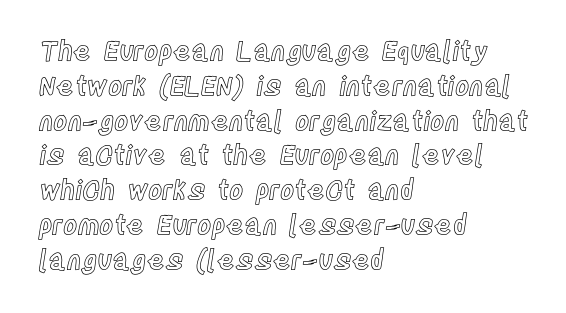
{"underline": "no", "align": "left", "line_spacing": "normal", "line_spacing_ratio": 1.29, "letter_spacing": "normal", "letter_spacing_em": 0.0, "glyph_px": 27}
